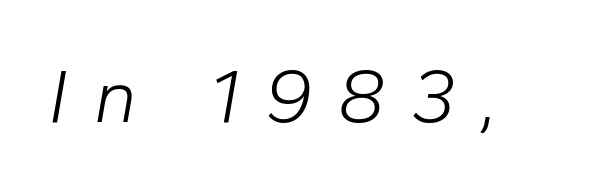
{"italic": "yes", "lean": "right", "slant_degrees": 10, "bold": "no", "weight": "light", "width": "normal", "stroke_contrast": "low", "x_height": "medium", "monospaced": "no", "underline": "no", "letter_spacing": "wide", "letter_spacing_em": 0.35, "glyph_px": 76}
